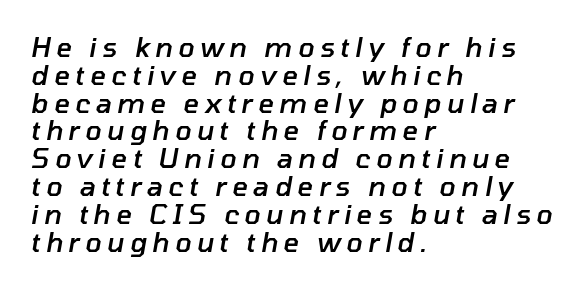
{"italic": "yes", "lean": "right", "slant_degrees": 10, "bold": "semi", "underline": "no", "align": "left", "line_spacing": "tight", "line_spacing_ratio": 1.03, "letter_spacing": "wide", "letter_spacing_em": 0.2, "glyph_px": 27}
